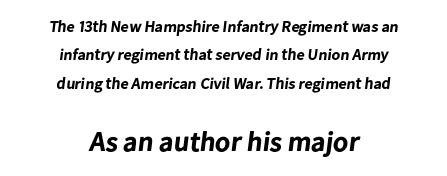
{"serif": "no", "bold": "yes", "weight": "bold", "width": "normal", "stroke_contrast": "low", "x_height": "medium", "monospaced": "no", "underline": "no", "align": "center", "line_spacing_ratio": 1.77, "letter_spacing": "normal", "letter_spacing_em": 0.0, "larger_block": "second", "size_ratio": 1.75, "glyph_px": 28}
